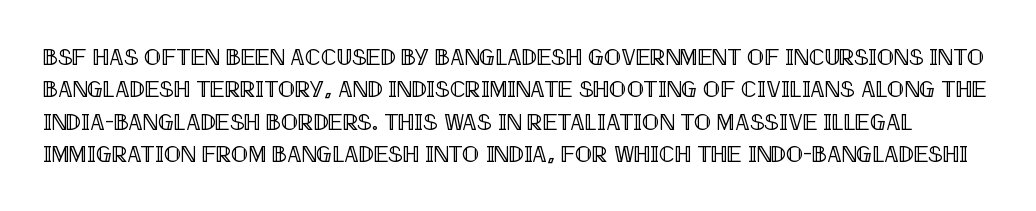
Q: Is the text italic (slanted)? A: No, it is upright.
Q: Is the text underlined? A: No.
Q: Is the spacing between letters normal or unusually wide? A: Normal.
Q: Is the spacing between lines tight, normal or loose? A: Normal.
